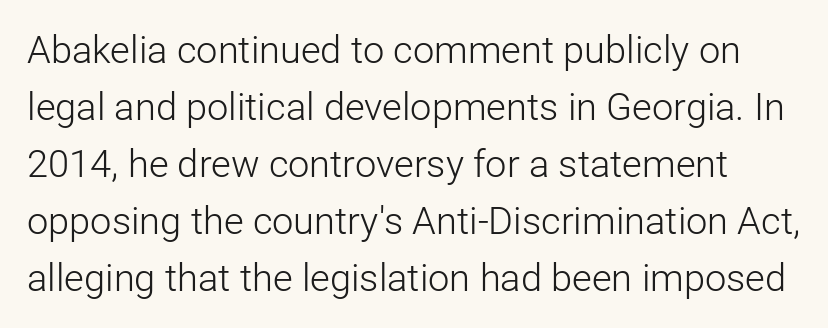
The image shows 38 px light sans-serif type, upright; set normal line spacing (1.5x), normal letter spacing, not underlined; low stroke contrast and a medium x-height.
